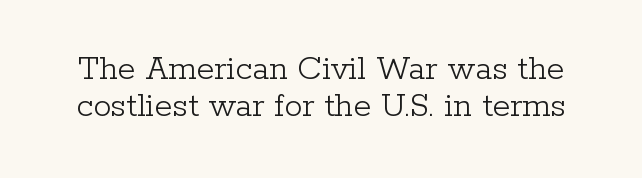
The image shows 36 px light serif type, upright; set tight line spacing (1.03x), normal letter spacing, not underlined; low stroke contrast and a medium x-height.
